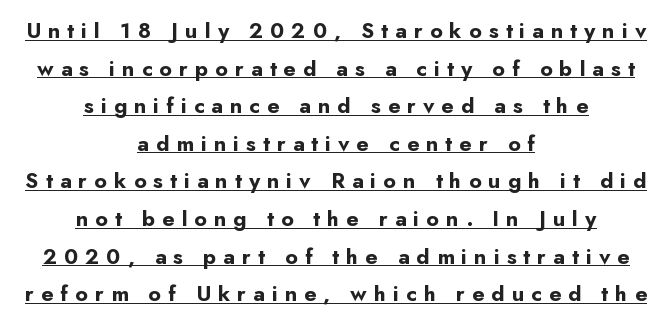
Q: Is the text bold? A: Yes.
Q: Is the text italic (slanted)? A: No, it is upright.
Q: Is the text underlined? A: Yes.
Q: How is the paragraph aligned? A: Centered.
Q: Is the spacing between letters normal or unusually wide? A: Unusually wide.
